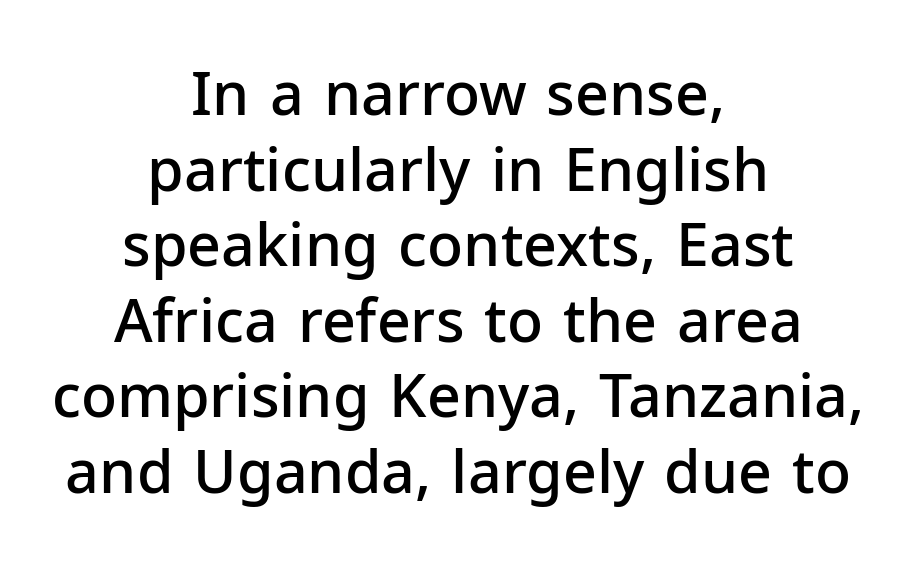
The image shows 59 px semibold sans-serif type, upright; set centered, normal line spacing (1.28x), normal letter spacing, not underlined; low stroke contrast and a medium x-height.
